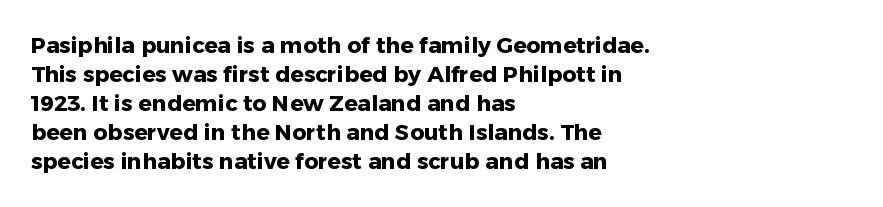
I'd describe the lettering as bold — thick and assertive. Line starts are locked; line ends wander. Nope, not italic — everything's standing straight. Only glyphs here, with clear space below each row.
